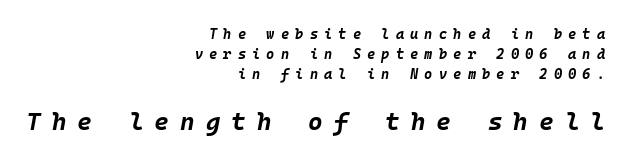
The letters are slanted; this is an italic face. The lower block of text is set noticeably larger than the block above it. The ragged edge is on the left, which tells us the setting is flush right. Strokes here are thick enough to call this a true bold. These lines sit exactly where default settings would place them.
